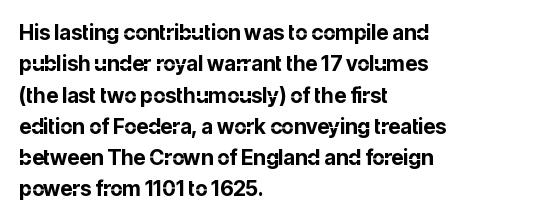
The passage shown is emphatically bold. The specimen reads as upright at a glance. Alignment: flush left. What stands out about the letter spacing? Nothing — it is the standard amount. The block of text has a typical density, with ordinary space between rows. The words here are not underlined.
